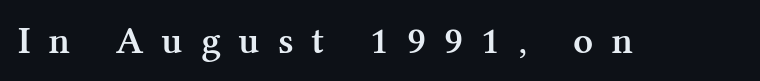
Q: Is the text bold? A: Semi-bold.
Q: Is the text italic (slanted)? A: No, it is upright.
Q: Is the typeface a serif or a sans-serif typeface? A: Serif.
Q: Is the text underlined? A: No.
Q: Is the spacing between letters normal or unusually wide? A: Unusually wide.
Q: Width (condensed, normal, or wide)? A: Normal.
Q: Stroke contrast? A: Medium.
Q: x-height? A: Medium.
Q: Monospaced? A: No.
